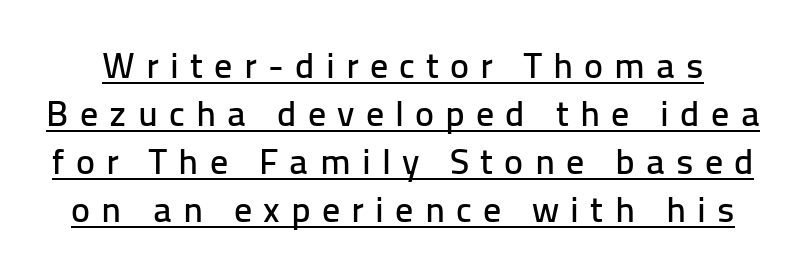
Q: Is the text italic (slanted)? A: No, it is upright.
Q: Is the typeface a serif or a sans-serif typeface? A: Sans-serif.
Q: Is the text underlined? A: Yes.
Q: Is the spacing between letters normal or unusually wide? A: Unusually wide.
Q: Is the spacing between lines tight, normal or loose? A: Normal.
Q: Width (condensed, normal, or wide)? A: Normal.
Q: Stroke contrast? A: Low.
Q: x-height? A: Medium.
Q: Monospaced? A: No.
